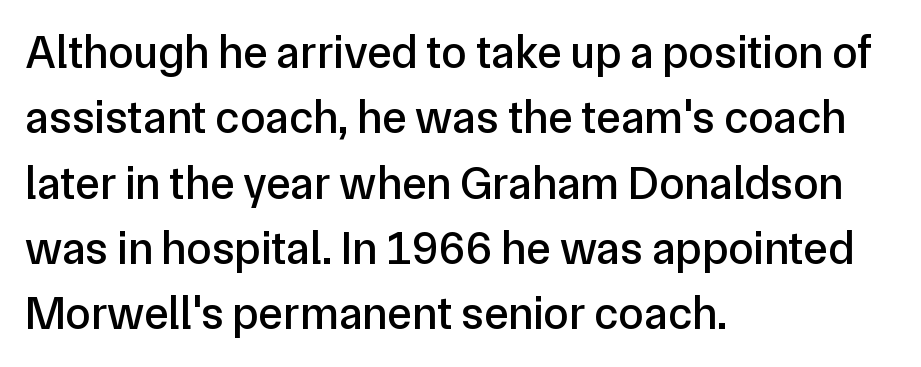
{"serif": "no", "italic": "no", "width": "normal", "stroke_contrast": "low", "x_height": "medium", "monospaced": "no", "underline": "no", "align": "left", "line_spacing": "normal", "line_spacing_ratio": 1.42, "letter_spacing": "normal", "letter_spacing_em": 0.0, "glyph_px": 46}
